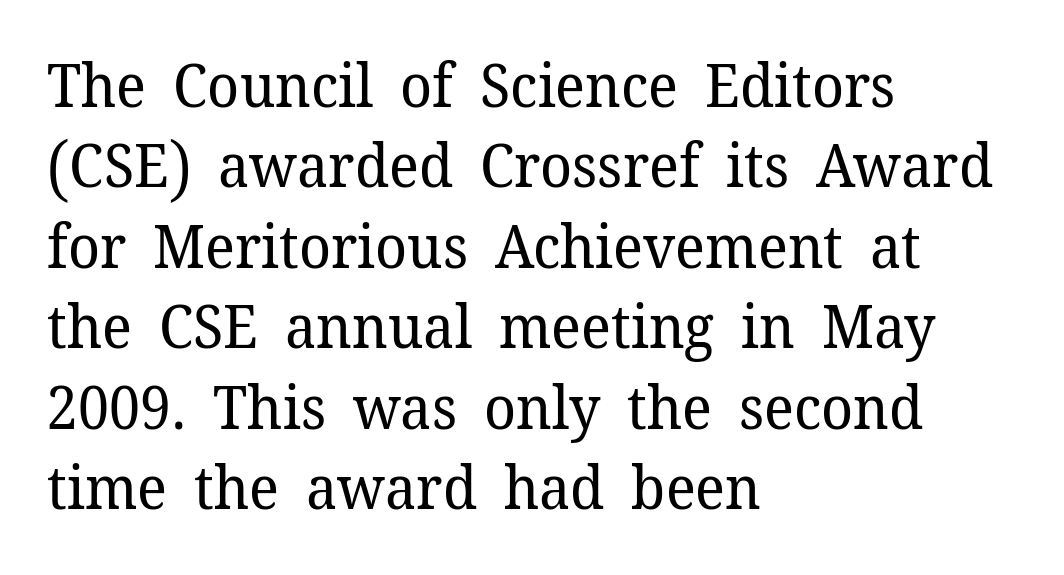
These lines are composed in type with serifs. What stands out about the letter spacing? Nothing — it is the standard amount. This sample has the flowing, uneven cadence of proportional lettering. The strokes carry an ordinary text weight at most. The strip under each line holds only bare page.
